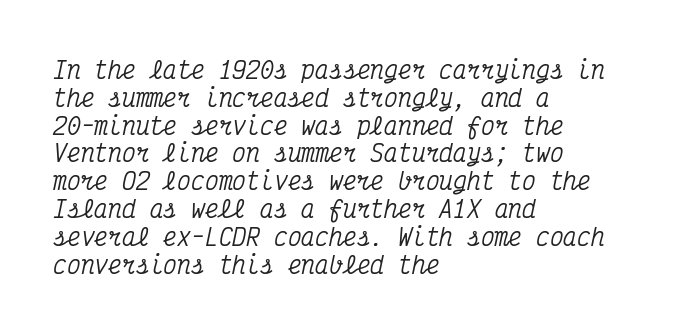
The image shows 23 px text type, italic (leaning right); set left-aligned, line spacing 1.21x, normal letter spacing, not underlined.
